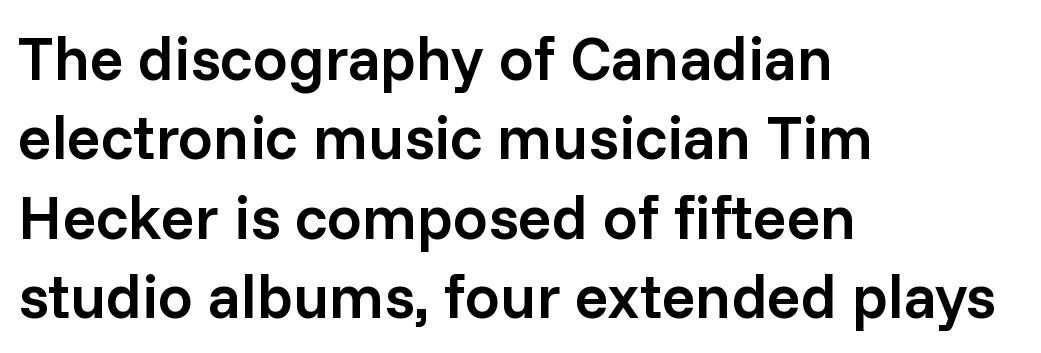
A semibold gives these letters moderate extra thickness, short of bold. In terms of leading, this rendering sits right in the middle. Nobody drew a line under any word here. Default kerning and tracking; the words read as compact shapes.
